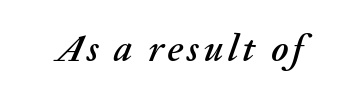
The space directly below the letters is spotless. The letters advance in unequal steps, a hallmark of proportional type. The font's italic variant was chosen for this text.
